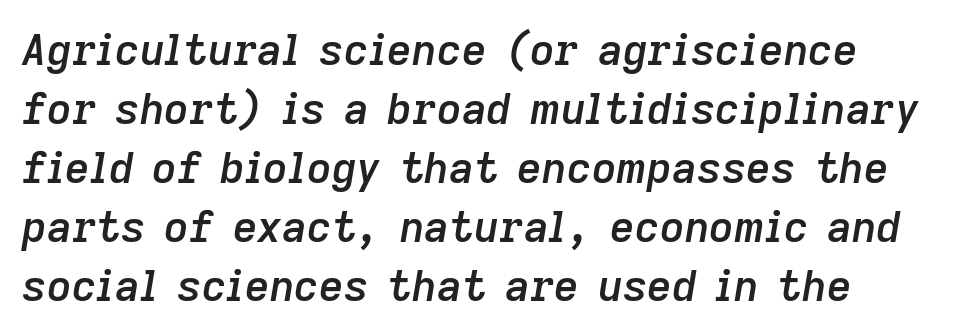
The rows are spaced the way most documents space them. Inter-character spacing is left at the font's built-in metrics. Spacing verdict: proportional, widths tailored to each character. Glance below the letters and you will spot only blank space. This sample uses an oblique cut, with every glyph tilted off the vertical. Semibold letterforms, between regular and bold.
